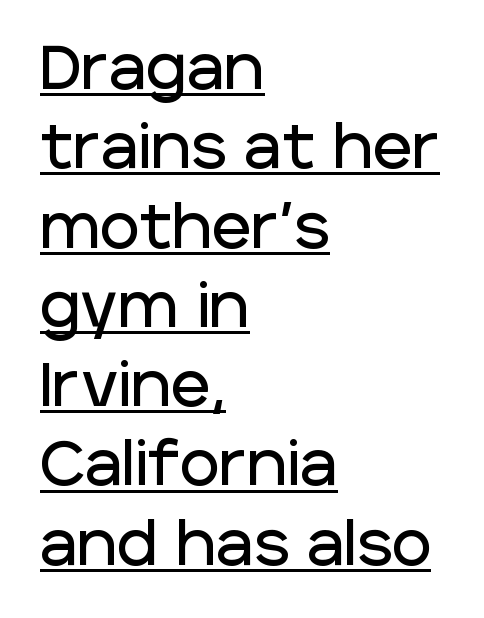
Q: Is the text italic (slanted)? A: No, it is upright.
Q: Is the typeface a serif or a sans-serif typeface? A: Sans-serif.
Q: Is the text underlined? A: Yes.
Q: How is the paragraph aligned? A: Left-aligned.
Q: Is the spacing between letters normal or unusually wide? A: Normal.
Q: Is the spacing between lines tight, normal or loose? A: Normal.
Q: Width (condensed, normal, or wide)? A: Normal.
Q: Stroke contrast? A: Low.
Q: x-height? A: Large.
Q: Monospaced? A: No.
